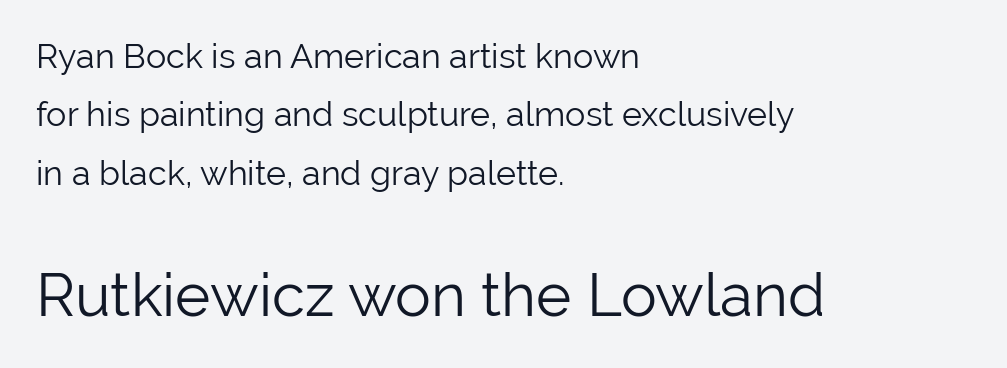
Q: Is the text bold? A: No.
Q: Is the text italic (slanted)? A: No, it is upright.
Q: Is the typeface a serif or a sans-serif typeface? A: Sans-serif.
Q: Is the text underlined? A: No.
Q: How is the paragraph aligned? A: Left-aligned.
Q: Is the spacing between letters normal or unusually wide? A: Normal.
Q: Which block of text is set in a larger size, the first (top) or the second (bottom)? A: The second (bottom) one.
Q: Width (condensed, normal, or wide)? A: Normal.
Q: Stroke contrast? A: Low.
Q: x-height? A: Medium.
Q: Monospaced? A: No.
